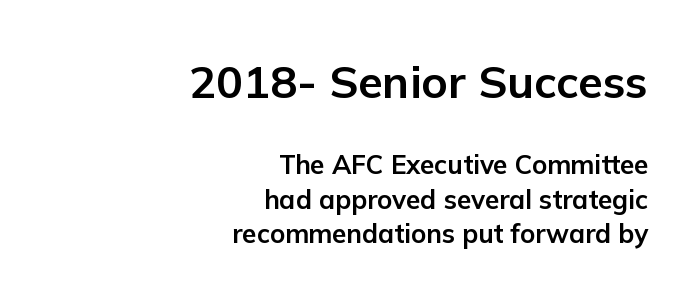
The image shows 45 px bold sans-serif type, upright; set right-aligned, normal line spacing (1.32x), normal letter spacing, not underlined; the first (top) block is 1.73x larger; low stroke contrast and a medium x-height.
